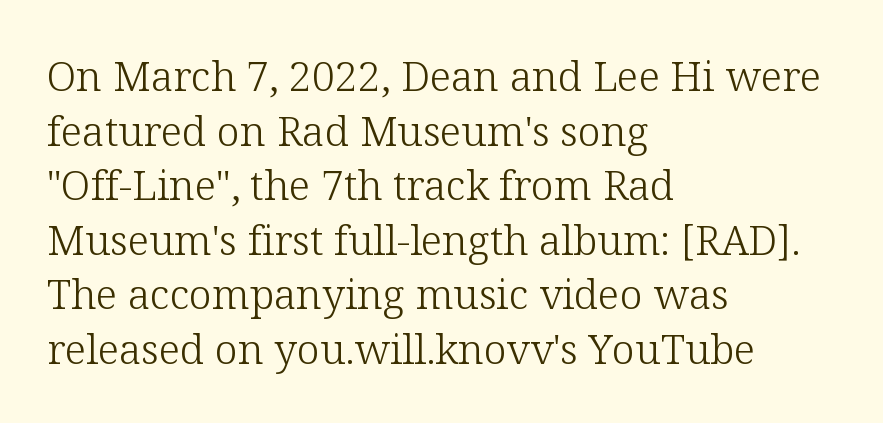
The image shows 41 px light serif type, upright; set left-aligned, normal line spacing (1.33x), normal letter spacing, not underlined; low stroke contrast and a medium x-height.
